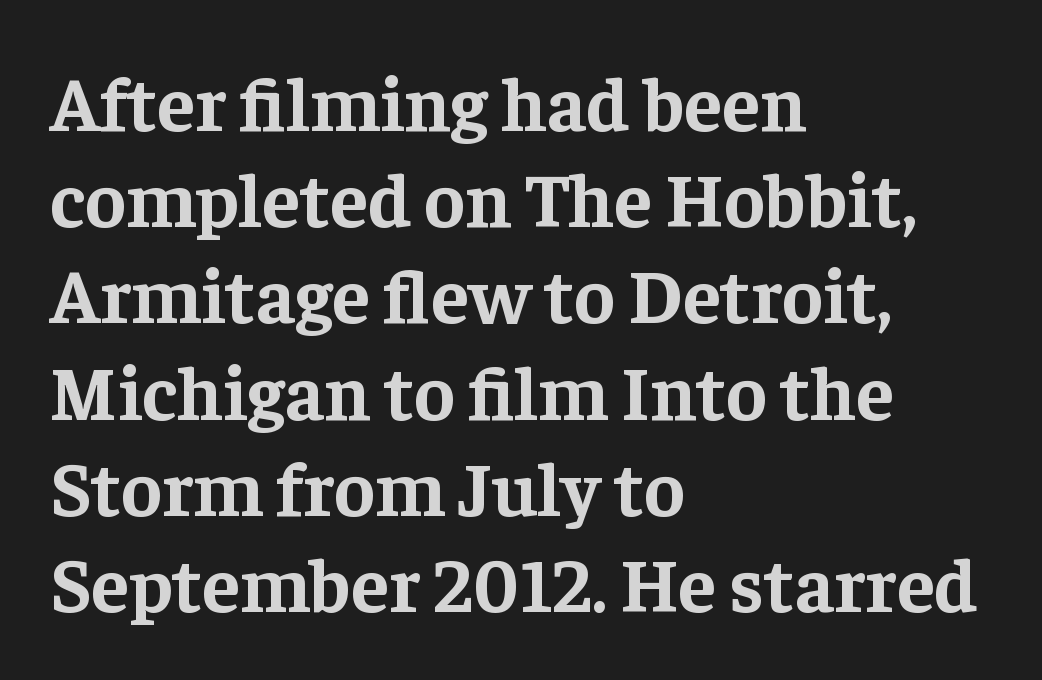
Q: Is the text bold? A: Yes.
Q: Is the text italic (slanted)? A: No, it is upright.
Q: Is the typeface a serif or a sans-serif typeface? A: Serif.
Q: Is the text underlined? A: No.
Q: How is the paragraph aligned? A: Left-aligned.
Q: Is the spacing between letters normal or unusually wide? A: Normal.
Q: Is the spacing between lines tight, normal or loose? A: Normal.
Q: Width (condensed, normal, or wide)? A: Normal.
Q: Stroke contrast? A: Low.
Q: x-height? A: Medium.
Q: Monospaced? A: No.
